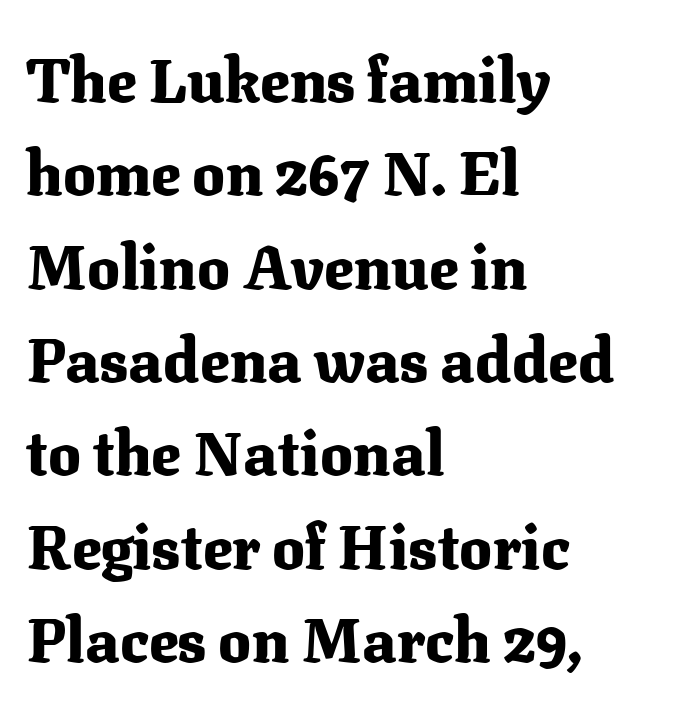
The image shows 61 px heavy serif type, upright; set left-aligned, normal line spacing (1.53x), normal letter spacing, not underlined; medium stroke contrast and a medium x-height.
